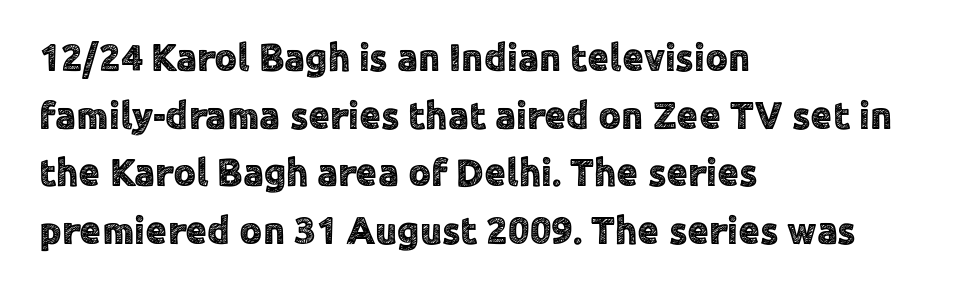
Notice how the stems are strictly vertical — no italics here. Leading: standard. This sample has the flowing, uneven cadence of proportional lettering. Classification — sans serif.
